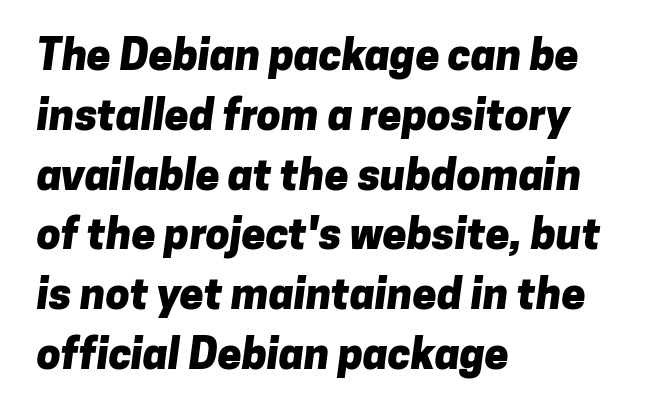
The image shows 43 px heavy sans-serif type; set left-aligned, normal line spacing (1.39x), normal letter spacing, not underlined; low stroke contrast and a medium x-height.
